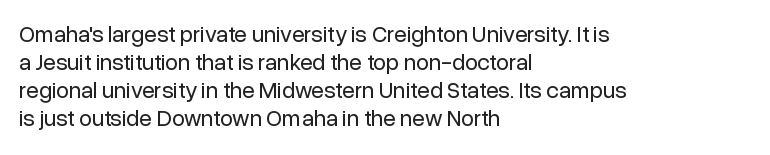
{"italic": "no", "bold": "no", "underline": "no", "align": "left", "line_spacing_ratio": 1.22, "letter_spacing": "normal", "letter_spacing_em": 0.0, "glyph_px": 23}
